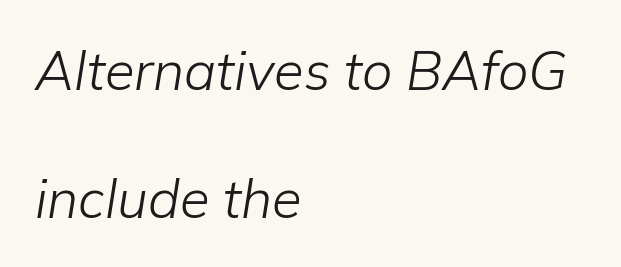
The image shows 54 px light type, italic (leaning right); set left-aligned, loose line spacing (2.37x), normal letter spacing, not underlined; low stroke contrast and a medium x-height.
